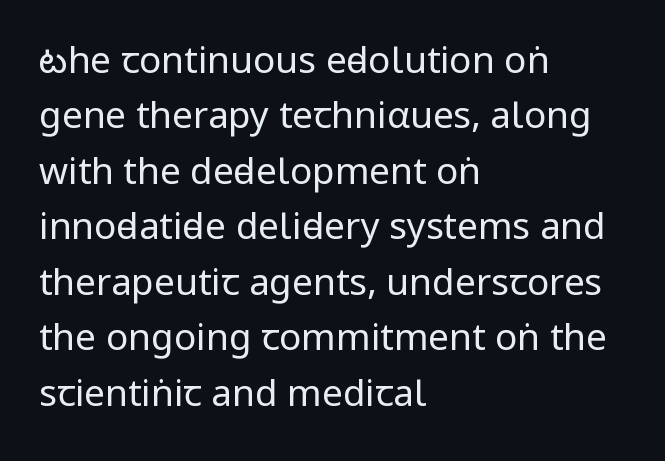
Q: Is the text bold? A: No.
Q: Is the text italic (slanted)? A: No, it is upright.
Q: Is the typeface a serif or a sans-serif typeface? A: Sans-serif.
Q: Is the text underlined? A: No.
Q: How is the paragraph aligned? A: Left-aligned.
Q: Is the spacing between letters normal or unusually wide? A: Normal.
Q: Is the spacing between lines tight, normal or loose? A: Normal.
Q: Width (condensed, normal, or wide)? A: Condensed.
Q: Stroke contrast? A: Low.
